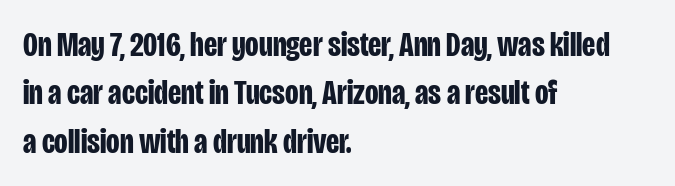
Q: Is the text bold? A: Yes.
Q: Is the text italic (slanted)? A: No, it is upright.
Q: Is the typeface a serif or a sans-serif typeface? A: Sans-serif.
Q: Is the text underlined? A: No.
Q: How is the paragraph aligned? A: Left-aligned.
Q: Is the spacing between letters normal or unusually wide? A: Normal.
Q: Is the spacing between lines tight, normal or loose? A: Normal.
Q: Width (condensed, normal, or wide)? A: Condensed.
Q: Stroke contrast? A: Low.
Q: x-height? A: Large.
Q: Monospaced? A: No.
